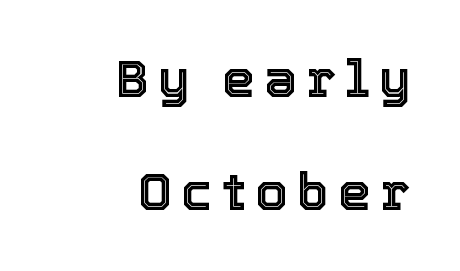
Type without underlining. Here the designer chose a conventional face with non-uniform glyph widths. Notice the wide empty band between every row — that's loose leading. Does the copy run flush right? Yes — the right margin is perfectly even.
